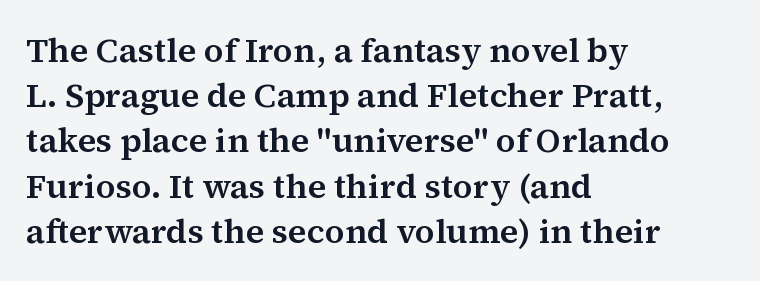
{"serif": "yes", "italic": "no", "width": "normal", "stroke_contrast": "medium", "x_height": "medium", "monospaced": "no", "underline": "no", "align": "left", "line_spacing": "normal", "line_spacing_ratio": 1.33, "letter_spacing": "normal", "letter_spacing_em": 0.0, "glyph_px": 34}
